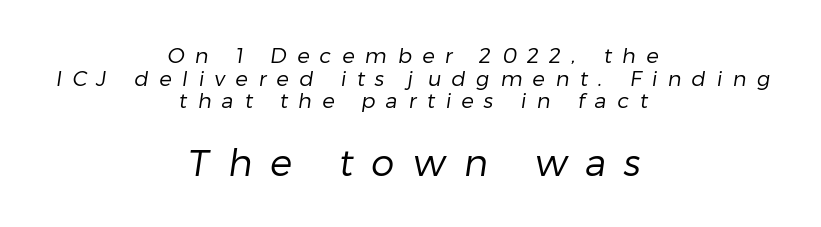
The letters in the lower block stand taller than those in the block above. Bare-footed words on every line. Spacing between characters has been opened up far beyond the box default. Spacing verdict: proportional, widths tailored to each character. This rendering employs a face without finishing strokes, i.e., a sans-serif.
